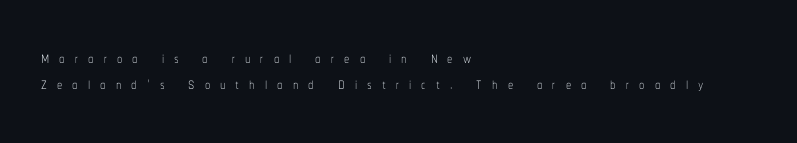
Q: Is the text bold? A: No.
Q: Is the text italic (slanted)? A: No, it is upright.
Q: Is the text underlined? A: No.
Q: How is the paragraph aligned? A: Left-aligned.
Q: Is the spacing between letters normal or unusually wide? A: Unusually wide.
